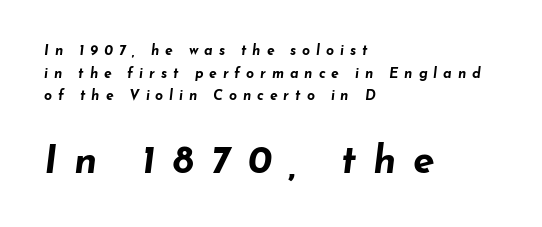
The face used here is proportionally spaced, like ordinary book or web type. The rag falls on the right side of this text block. Its strokes are broad and dark, the hallmark of bold type. This rendering features lettering with no underline. The lettering tilts uniformly, giving the passage an italic look.
